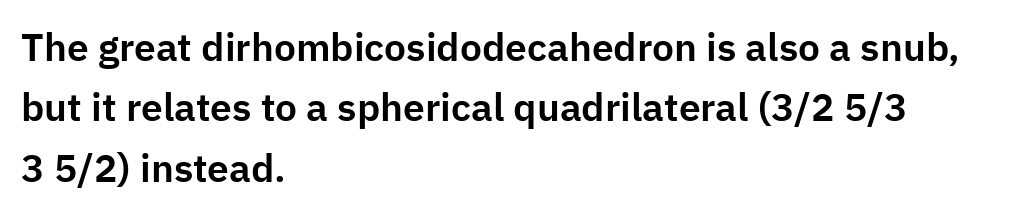
The image shows 39 px sans-serif type, upright; set left-aligned, normal line spacing (1.55x), normal letter spacing, not underlined; low stroke contrast and a medium x-height.
